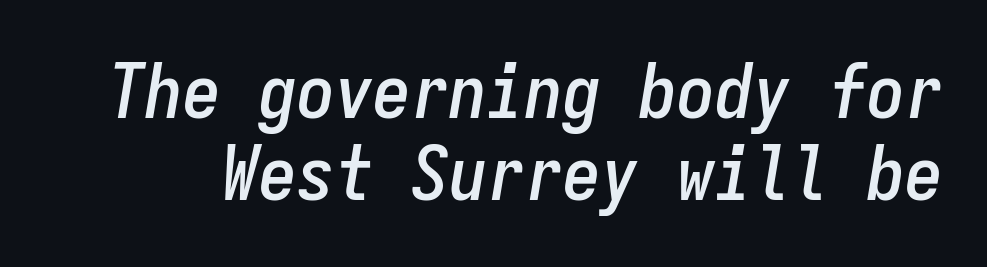
The image shows 76 px condensed type, italic (leaning right), monospaced; set tight line spacing (1.08x), normal letter spacing, not underlined; low stroke contrast and a medium x-height.
